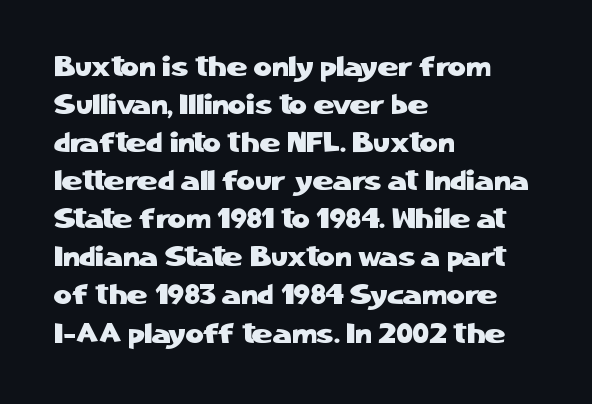
The space beneath each line is pristine and unruled. This rendering employs a face without finishing strokes, i.e., a sans-serif. Every row of glyphs begins at an identical x-position on the left. The face used here is proportionally spaced, like ordinary book or web type.
